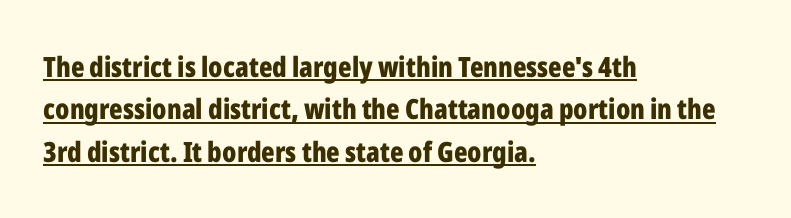
The image shows 28 px bold, condensed sans-serif type, upright; set left-aligned, normal line spacing (1.51x), normal letter spacing, underlined; low stroke contrast and a medium x-height.
